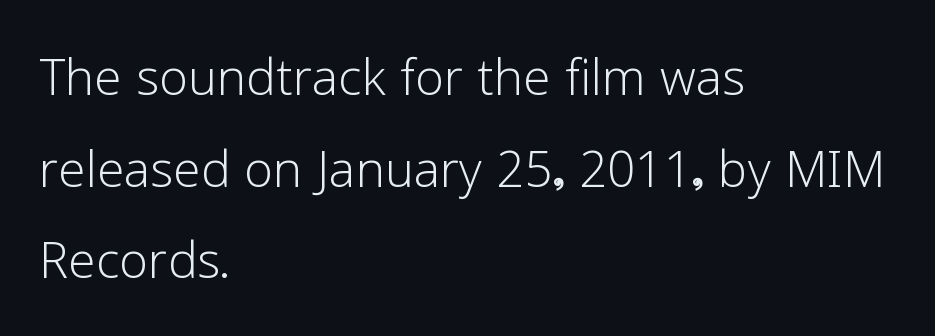
The image shows 66 px light sans-serif type, upright; set left-aligned, normal line spacing (1.39x), normal letter spacing, not underlined; low stroke contrast and a medium x-height.
